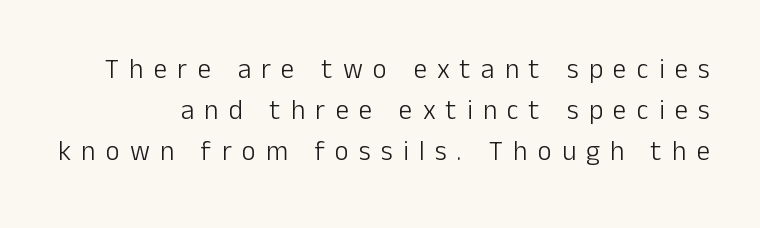
Rendered with straight, roman letterforms. Is there much room between lines? A standard amount, neither cramped nor airy. The gaps between neighbouring characters are conspicuously large. Descenders are the only things crossing below the line.
